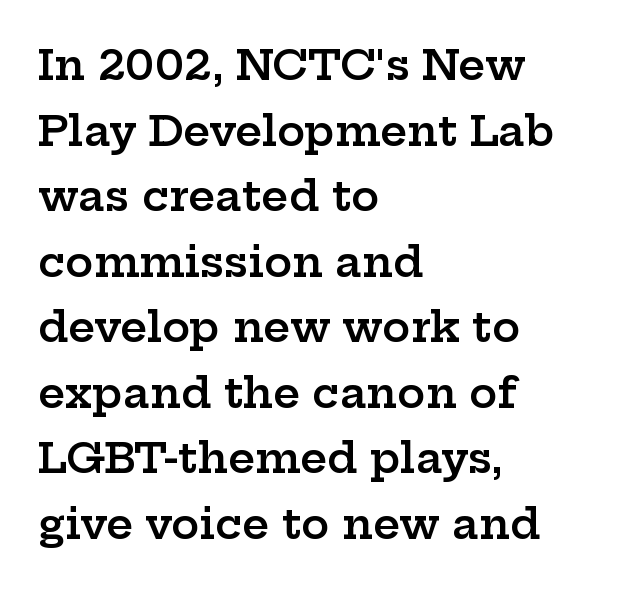
{"serif": "yes", "italic": "no", "bold": "semi", "weight": "semibold", "width": "wide", "stroke_contrast": "low", "x_height": "medium", "monospaced": "no", "underline": "no", "align": "left", "line_spacing": "normal", "line_spacing_ratio": 1.56, "letter_spacing": "normal", "letter_spacing_em": 0.0, "glyph_px": 42}
